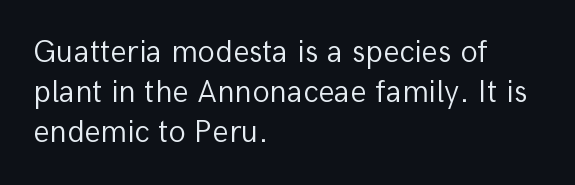
The image shows 32 px light sans-serif type, upright; set left-aligned, normal line spacing (1.25x), normal letter spacing, not underlined; low stroke contrast and a medium x-height.
